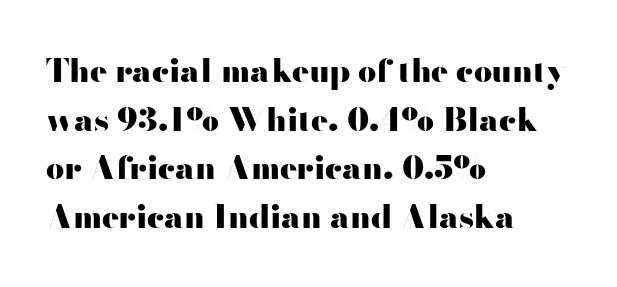
The image shows 32 px heavy, wide type, upright; set left-aligned, normal line spacing (1.52x), normal letter spacing, not underlined; high stroke contrast and a small x-height.
